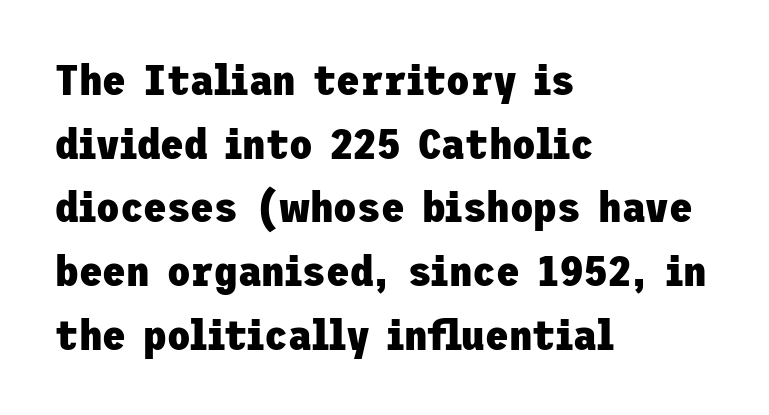
{"serif": "no", "italic": "no", "bold": "yes", "weight": "heavy", "width": "normal", "stroke_contrast": "low", "x_height": "medium", "underline": "no", "align": "left", "line_spacing": "normal", "line_spacing_ratio": 1.48, "letter_spacing": "normal", "letter_spacing_em": 0.0, "glyph_px": 43}
